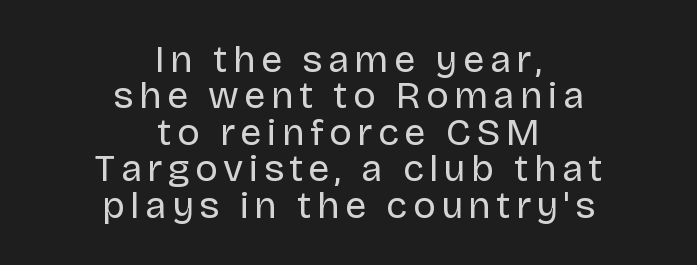
The image shows 38 px regular-weight sans-serif type, upright; set centered, tight line spacing (0.96x), not underlined; low stroke contrast and a large x-height.
